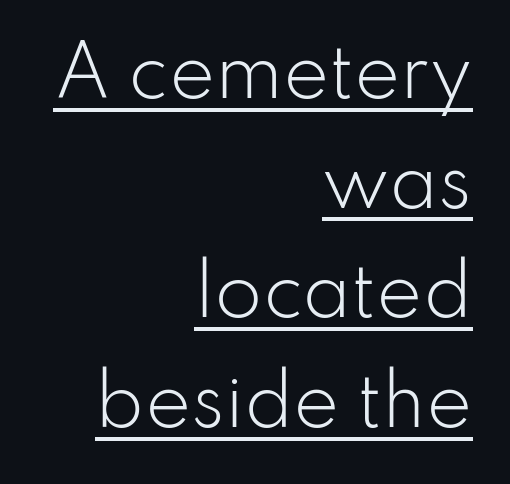
Q: Is the text bold? A: No.
Q: Is the text italic (slanted)? A: No, it is upright.
Q: Is the typeface a serif or a sans-serif typeface? A: Sans-serif.
Q: Is the text underlined? A: Yes.
Q: How is the paragraph aligned? A: Right-aligned.
Q: Is the spacing between letters normal or unusually wide? A: Normal.
Q: Is the spacing between lines tight, normal or loose? A: Normal.
Q: Width (condensed, normal, or wide)? A: Normal.
Q: Stroke contrast? A: Low.
Q: x-height? A: Small.
Q: Monospaced? A: No.
